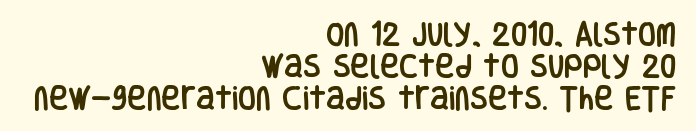
Q: Is the text italic (slanted)? A: No, it is upright.
Q: Is the text underlined? A: No.
Q: How is the paragraph aligned? A: Right-aligned.
Q: Is the spacing between letters normal or unusually wide? A: Normal.
